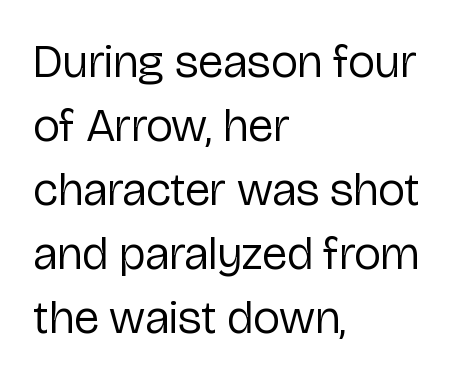
Line beginnings align vertically; line endings do not. Unlike a traditional serif, this face leaves its strokes unadorned. Vertical strokes here are truly vertical. Each letter keeps its own natural width here, so spacing adapts to shape.
